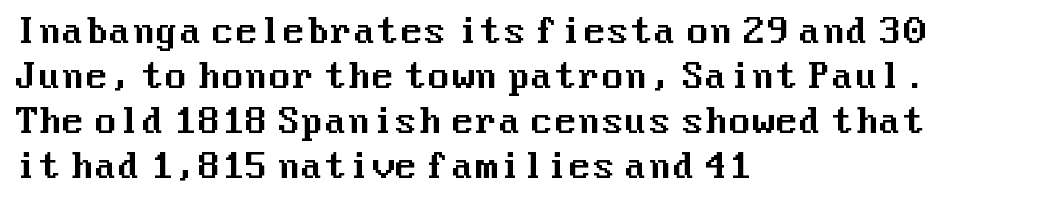
The lines in this sample share a left origin and differ only in where they stop. What stands out about the letter spacing? Nothing — it is the standard amount. Leading matches the norm, producing a regular column. Stroke terminals: plain, sans-serif.
